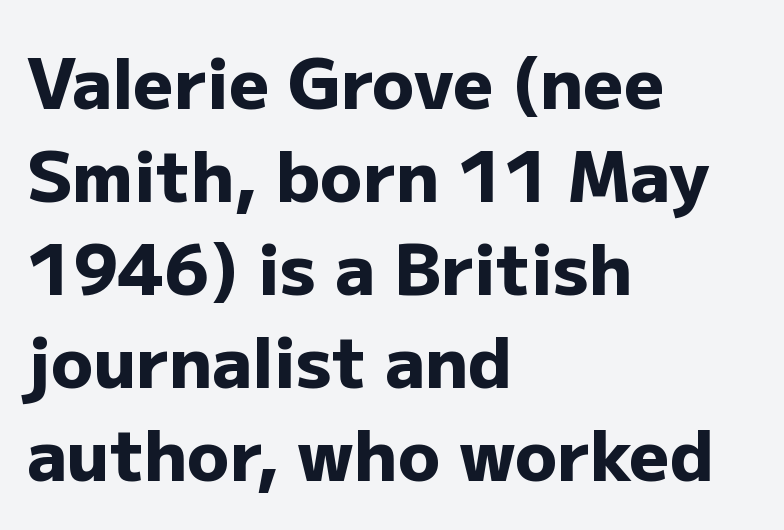
{"serif": "no", "italic": "no", "bold": "yes", "weight": "heavy", "width": "normal", "stroke_contrast": "low", "x_height": "medium", "monospaced": "no", "underline": "no", "align": "left", "line_spacing": "normal", "line_spacing_ratio": 1.33, "letter_spacing": "normal", "letter_spacing_em": 0.0, "glyph_px": 70}
